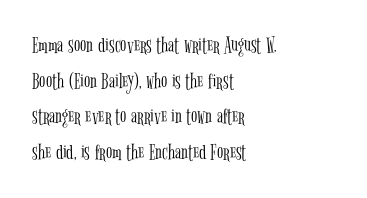
{"italic": "no", "bold": "no", "underline": "no", "align": "left", "line_spacing": "normal", "line_spacing_ratio": 1.55, "letter_spacing": "normal", "letter_spacing_em": 0.0, "glyph_px": 23}
